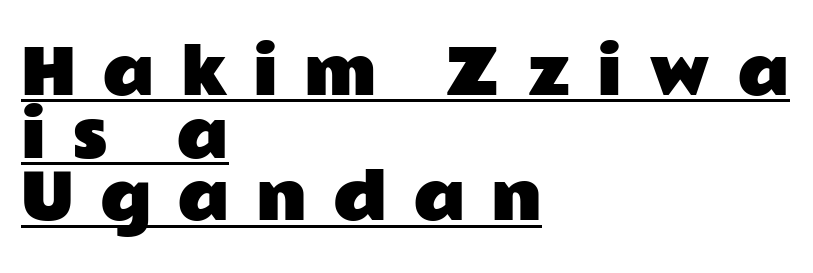
The image shows 62 px wide sans-serif type, upright; set left-aligned, tight line spacing (1.01x), unusually wide letter spacing (+0.42 em), underlined; low stroke contrast and a medium x-height.
